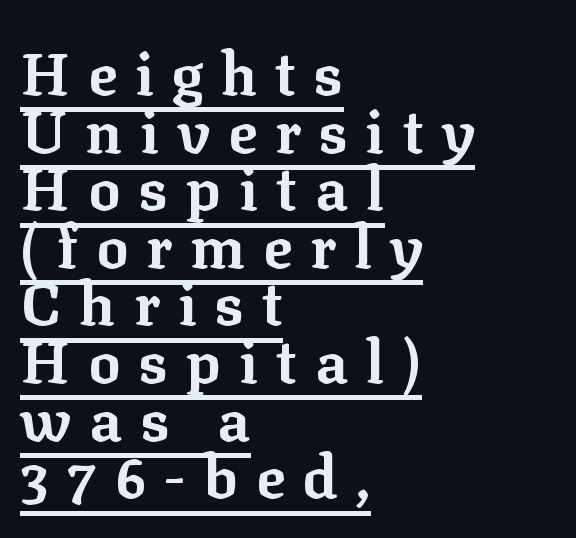
The image shows 60 px bold serif type, upright; set left-aligned, tight line spacing (0.96x), unusually wide letter spacing (+0.3 em), underlined; low stroke contrast and a medium x-height.
